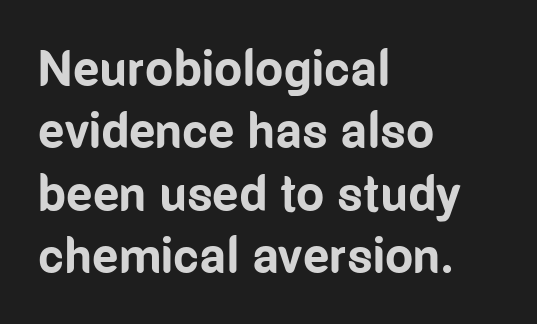
Font category for this specimen: sans-serif. There is no visible air inserted between adjacent glyphs. The passage shown is typed in a proportional face where columns would drift. Nobody drew a line under any word here. Teacher's note: observe the even left margin — that is flush-left alignment. Quick note: interline space is typical.
